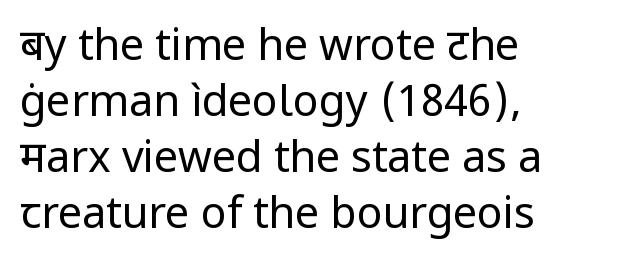
The image shows 43 px regular-weight sans-serif type, upright; set left-aligned, normal line spacing (1.3x), normal letter spacing, not underlined; low stroke contrast and a medium x-height.
